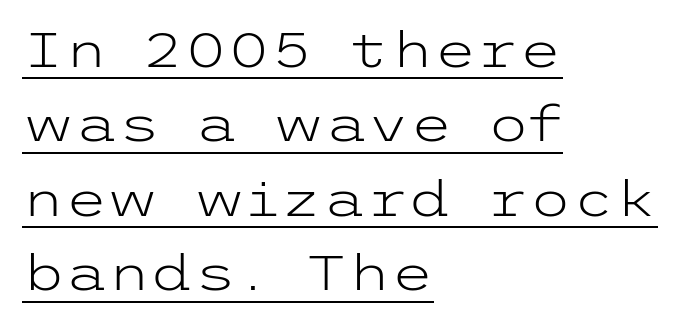
The image shows 49 px light, wide sans-serif type, upright; set left-aligned, normal line spacing (1.52x), normal letter spacing, underlined; low stroke contrast and a medium x-height.
